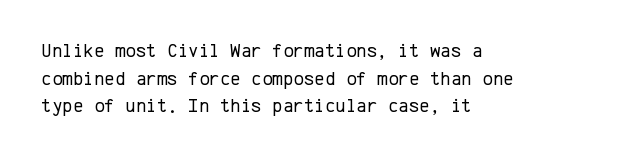
Q: Is the text bold? A: No.
Q: Is the text italic (slanted)? A: No, it is upright.
Q: Is the text underlined? A: No.
Q: How is the paragraph aligned? A: Left-aligned.
Q: Is the spacing between letters normal or unusually wide? A: Normal.
Q: Is the spacing between lines tight, normal or loose? A: Normal.
